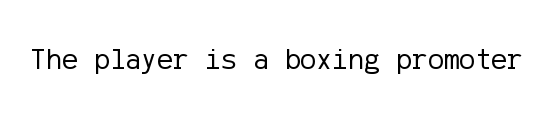
{"serif": "no", "italic": "no", "bold": "no", "weight": "regular", "width": "normal", "stroke_contrast": "low", "x_height": "medium", "underline": "no", "letter_spacing": "normal", "letter_spacing_em": 0.0, "glyph_px": 30}
